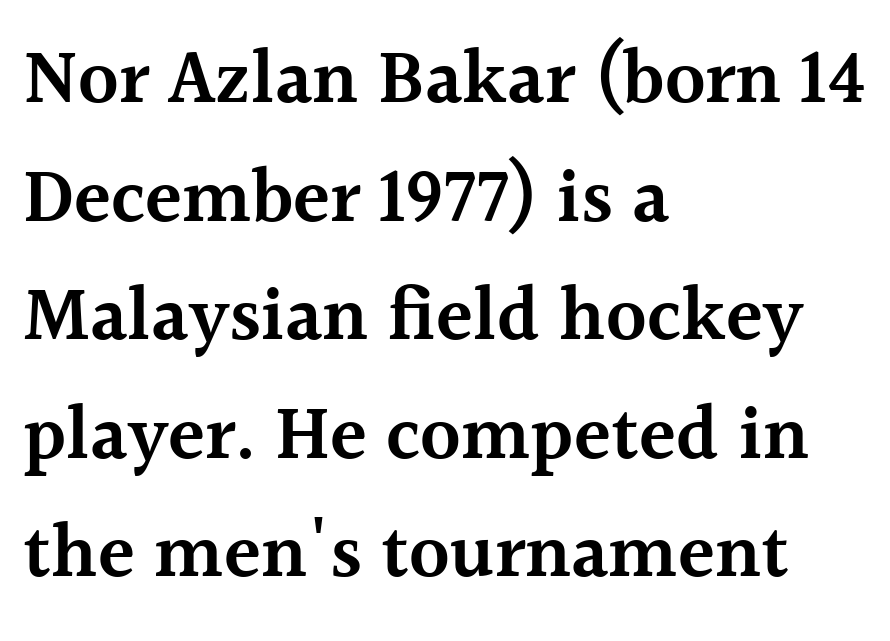
Think of a printed novel: that variable character pitch is what you see here. The letters sit at their default tracking, neither squeezed nor spread. The type family on display is of the serif kind. Look at the stroke-to-counter ratio: somewhat heavy, a semibold.
